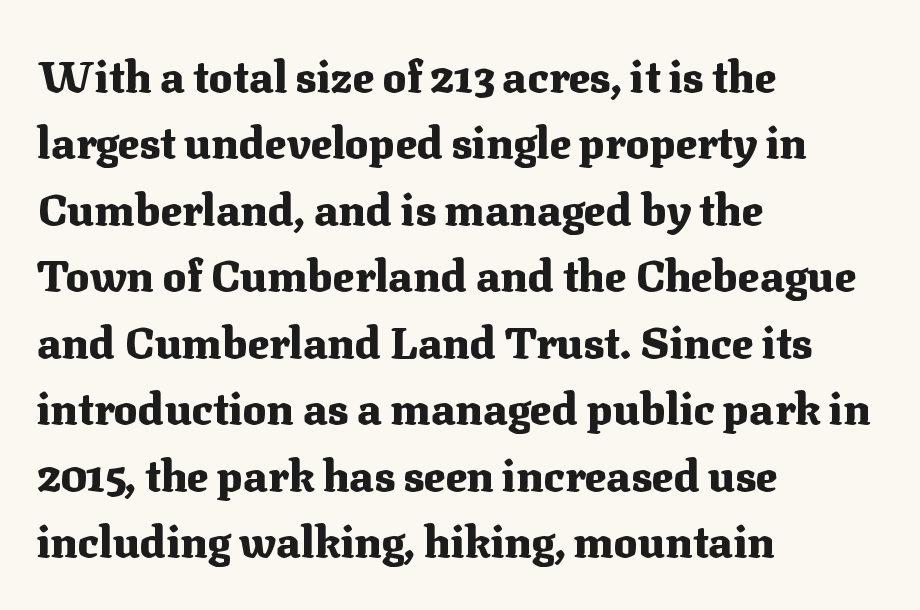
{"serif": "yes", "italic": "no", "bold": "yes", "weight": "heavy", "width": "normal", "stroke_contrast": "medium", "x_height": "medium", "monospaced": "no", "underline": "no", "align": "left", "line_spacing": "normal", "line_spacing_ratio": 1.51, "letter_spacing": "normal", "letter_spacing_em": 0.0, "glyph_px": 44}
